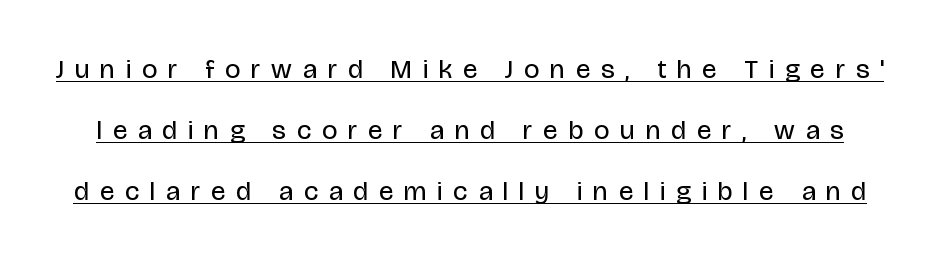
The image shows 27 px text type, upright; set loose line spacing (2.26x), unusually wide letter spacing (+0.41 em), underlined.
